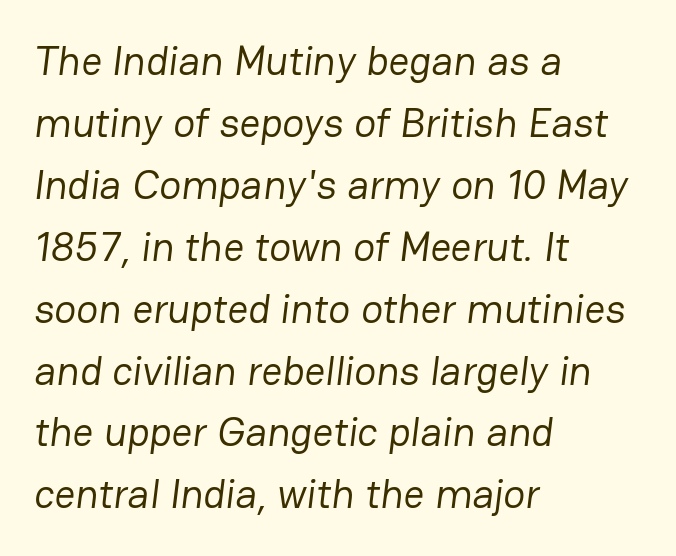
{"serif": "no", "bold": "no", "weight": "regular", "width": "normal", "stroke_contrast": "low", "x_height": "medium", "monospaced": "no", "underline": "no", "align": "left", "line_spacing": "normal", "line_spacing_ratio": 1.51, "letter_spacing": "normal", "letter_spacing_em": 0.0, "glyph_px": 41}
